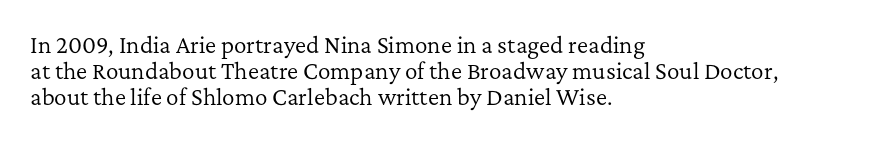
The image shows 21 px text type, upright; set left-aligned, line spacing 1.24x, normal letter spacing, not underlined.
